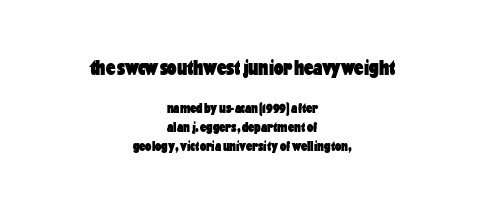
Q: Is the text bold? A: Yes.
Q: Is the text italic (slanted)? A: No, it is upright.
Q: Is the text underlined? A: No.
Q: How is the paragraph aligned? A: Centered.
Q: Is the spacing between letters normal or unusually wide? A: Normal.
Q: Is the spacing between lines tight, normal or loose? A: Normal.
Q: Which block of text is set in a larger size, the first (top) or the second (bottom)? A: The first (top) one.
